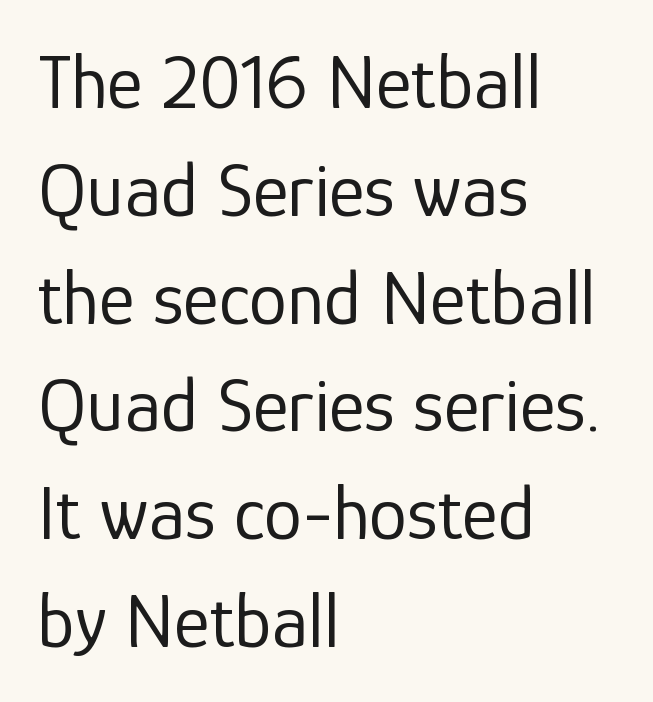
The image shows 77 px regular-weight sans-serif type, upright; set left-aligned, normal line spacing (1.4x), normal letter spacing, not underlined; low stroke contrast and a medium x-height.
